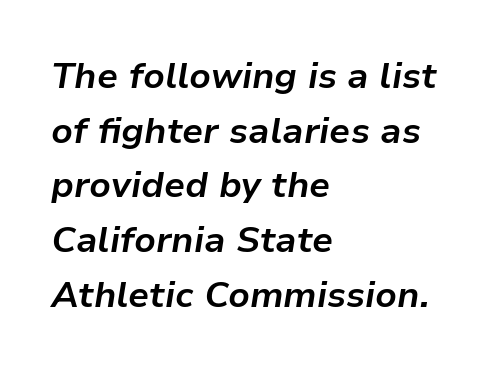
The rag falls on the right side of this text block. Designer's note — italics engaged. The type is set solid horizontally, with unmodified tracking. The foot of each line stays bare and open. This sample has the flowing, uneven cadence of proportional lettering.
